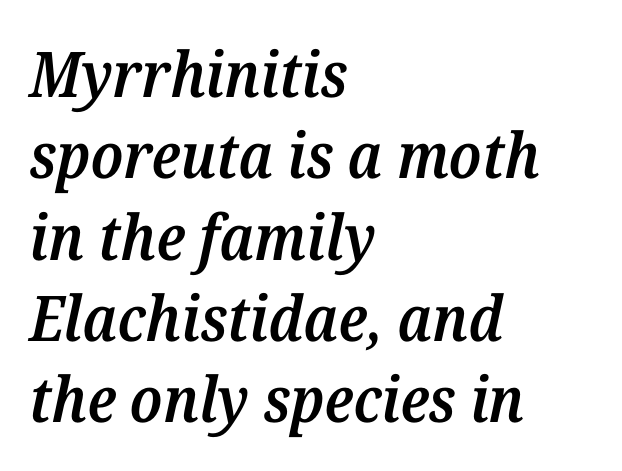
The passage shown is typeset with a serif family. Observe the lean: these are italic letterforms. Its strokes are somewhat broadened, the hallmark of semibold type. The horizontal fit of the characters is conventional and even. These lines stack with their left ends in a neat column. Horizontal bands of white between lines are of average thickness.
